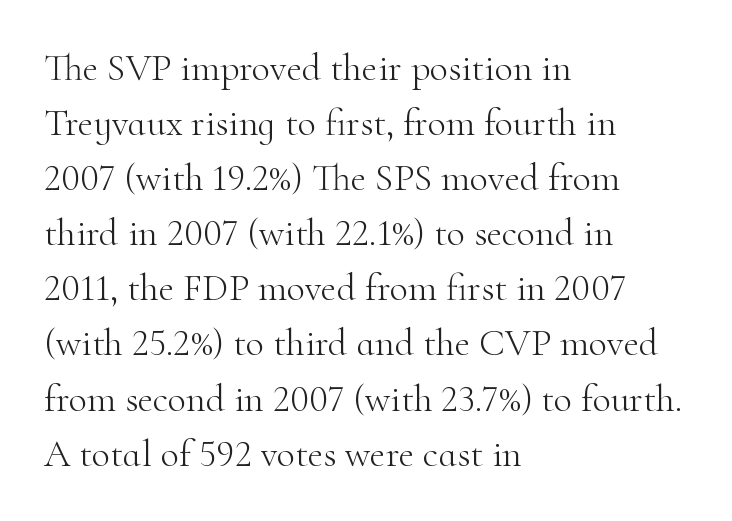
These glyphs show unthickened strokes, regular width or finer. Does the lettering tilt? It doesn't — this is upright. This sample is left-justified, so line endings fall wherever the words run out. Between one letter and the next there's only the usual sliver of space. You can tell from the footed stems that serif type was used. Has an underline been added? It has not.
